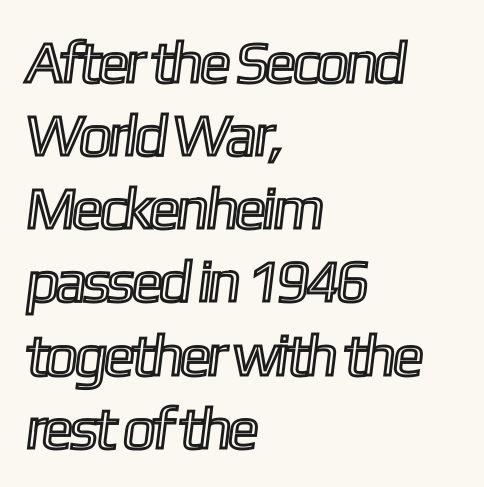
Standard letterfit; no display-style spreading of the glyphs. The typesetter chose a ragged-right arrangement here. The passage shown is typed in a proportional face where columns would drift. No word sits above an underline.
